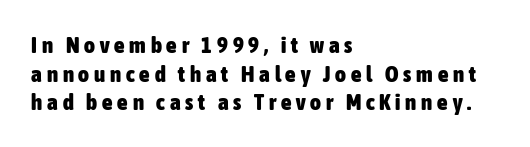
The image shows 23 px bold type, upright; set left-aligned, line spacing 1.24x, unusually wide letter spacing (+0.21 em), not underlined.
